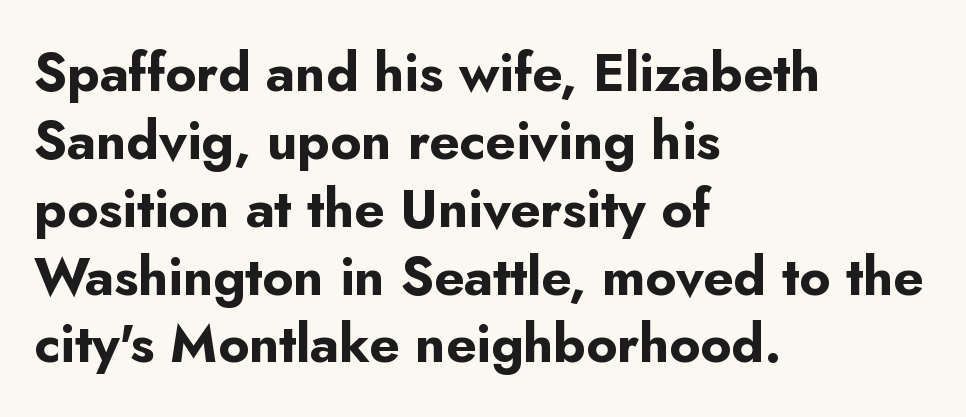
Only glyphs here, with clear space below each row. Proportional: the letters do not fall into vertical columns. Unlike a traditional serif, this face leaves its strokes unadorned. Students, note that the glyphs here touch the page at normal intervals.
